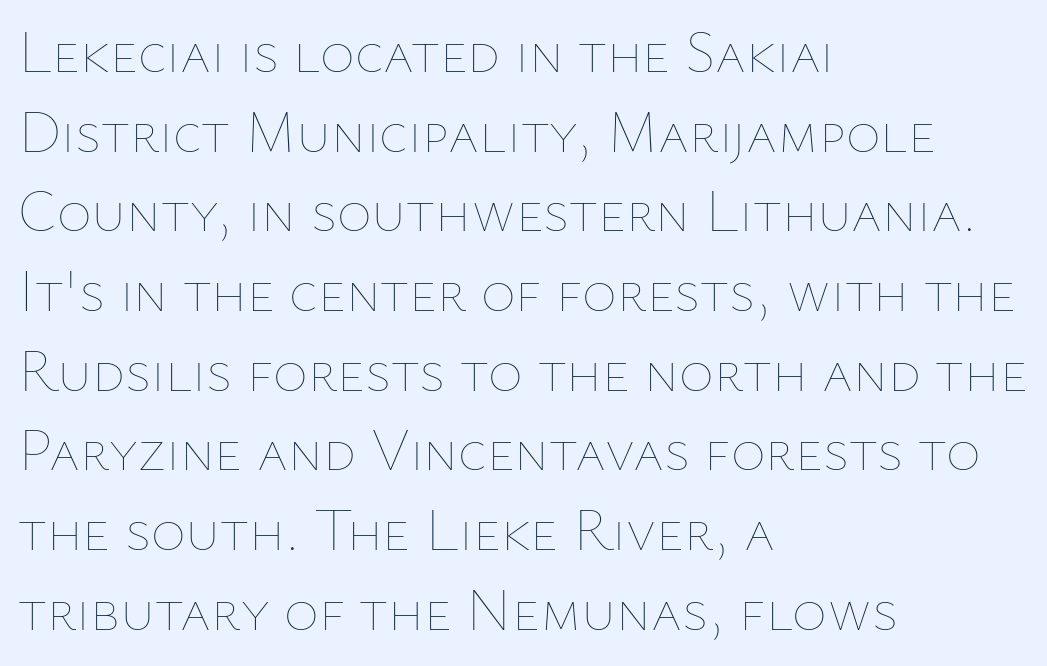
Q: Is the text bold? A: No.
Q: Is the text italic (slanted)? A: No, it is upright.
Q: Is the text underlined? A: No.
Q: How is the paragraph aligned? A: Left-aligned.
Q: Is the spacing between letters normal or unusually wide? A: Normal.
Q: Is the spacing between lines tight, normal or loose? A: Normal.
Q: Width (condensed, normal, or wide)? A: Normal.
Q: Stroke contrast? A: Low.
Q: x-height? A: Medium.
Q: Monospaced? A: No.
